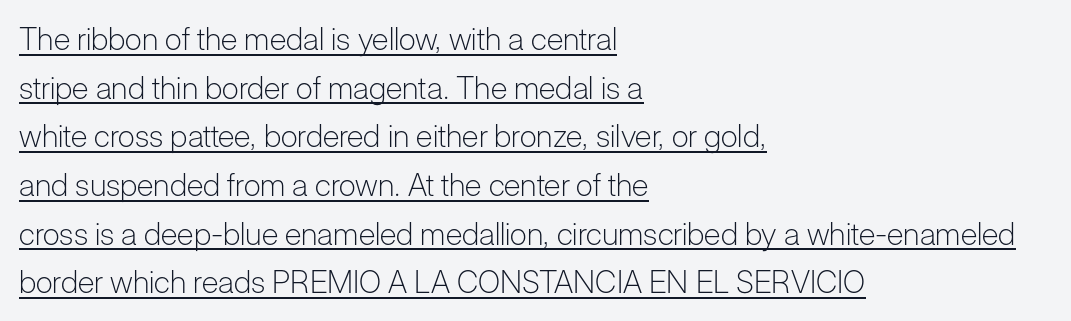
Q: Is the text bold? A: No.
Q: Is the text italic (slanted)? A: No, it is upright.
Q: Is the typeface a serif or a sans-serif typeface? A: Sans-serif.
Q: Is the text underlined? A: Yes.
Q: How is the paragraph aligned? A: Left-aligned.
Q: Is the spacing between letters normal or unusually wide? A: Normal.
Q: Is the spacing between lines tight, normal or loose? A: Normal.
Q: Width (condensed, normal, or wide)? A: Normal.
Q: Stroke contrast? A: Low.
Q: x-height? A: Medium.
Q: Monospaced? A: No.
